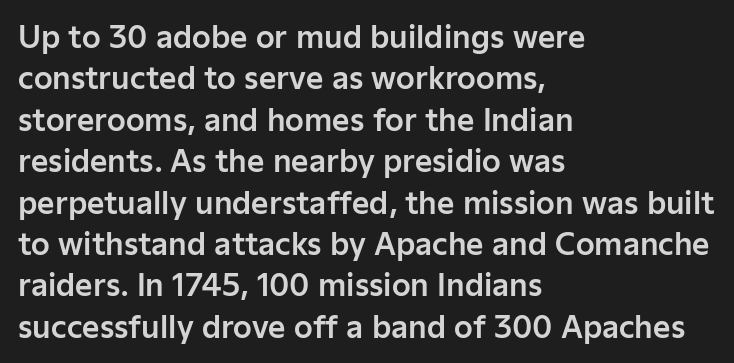
The image shows 30 px sans-serif type, upright; set left-aligned, normal line spacing (1.38x), normal letter spacing, not underlined; low stroke contrast and a medium x-height.
